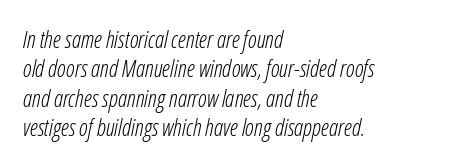
The image shows 23 px text type, italic (leaning right); set left-aligned, normal line spacing (1.28x), normal letter spacing, not underlined.
